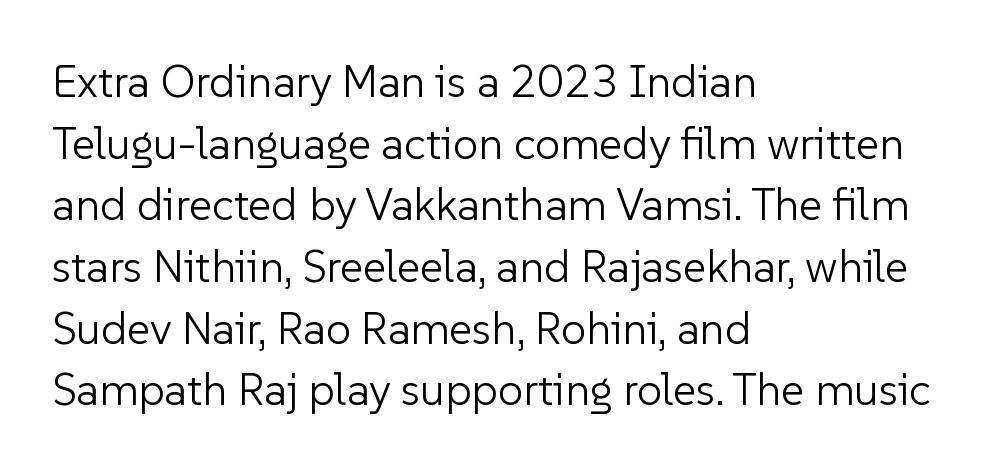
This sample uses plain, unmodified letter spacing. Check under the words: just untouched page. Notice how the stems are strictly vertical — no italics here. Where is the straight margin? On the left. Regular leading. Proportional: the letters do not fall into vertical columns.
